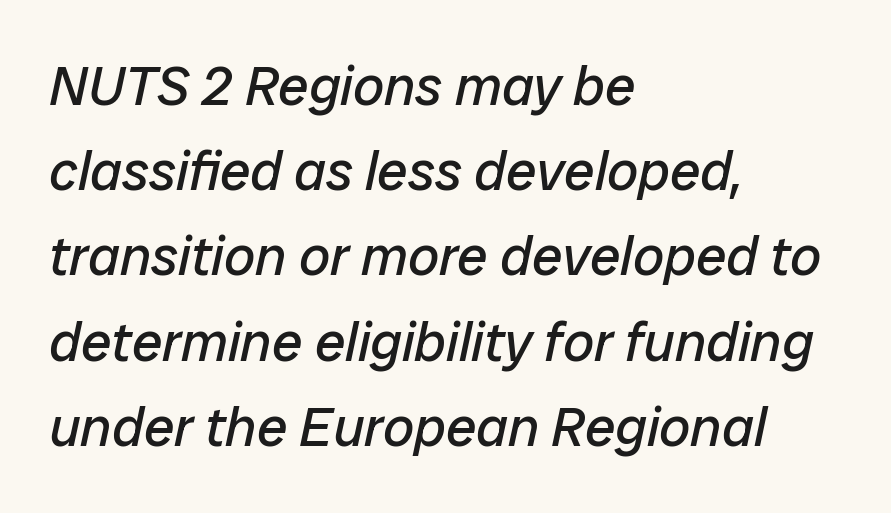
Q: Is the text bold? A: No.
Q: Is the text italic (slanted)? A: Yes, it leans right by about 12 degrees.
Q: Is the text underlined? A: No.
Q: How is the paragraph aligned? A: Left-aligned.
Q: Is the spacing between letters normal or unusually wide? A: Normal.
Q: Is the spacing between lines tight, normal or loose? A: Normal.
Q: Width (condensed, normal, or wide)? A: Normal.
Q: Stroke contrast? A: Low.
Q: x-height? A: Medium.
Q: Monospaced? A: No.
